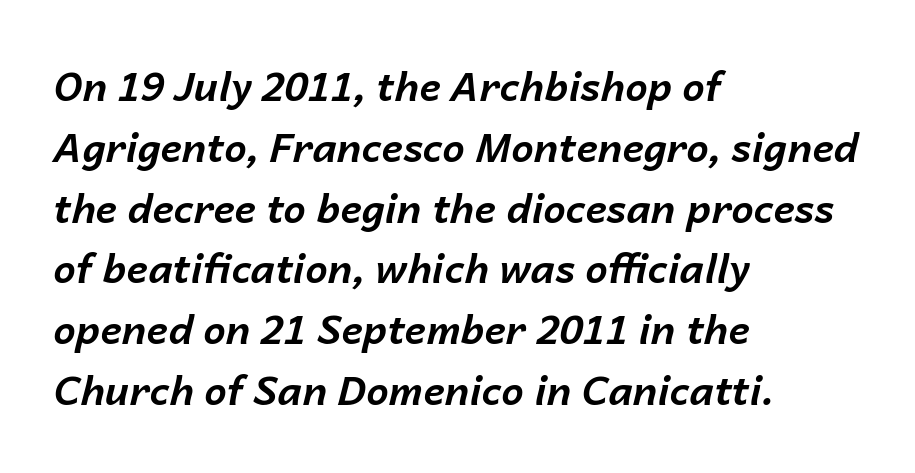
These lines sit exactly where default settings would place them. The sample has been set heavy, in full bold. Underlining? Definitely not there. Looks like regular typesetting: each glyph gets only the width it needs. If you drew a line through each stem, it would be angled.
